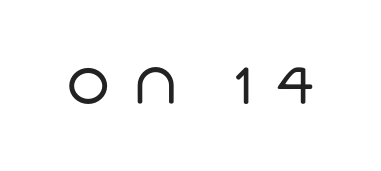
Q: Is the text bold? A: No.
Q: Is the typeface a serif or a sans-serif typeface? A: Sans-serif.
Q: Is the text underlined? A: No.
Q: Is the spacing between letters normal or unusually wide? A: Unusually wide.
Q: Width (condensed, normal, or wide)? A: Normal.
Q: Stroke contrast? A: Low.
Q: x-height? A: Large.
Q: Monospaced? A: No.
